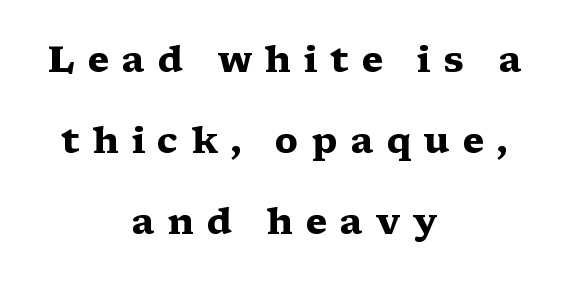
Q: Is the text bold? A: Yes.
Q: Is the text italic (slanted)? A: No, it is upright.
Q: Is the typeface a serif or a sans-serif typeface? A: Serif.
Q: Is the text underlined? A: No.
Q: How is the paragraph aligned? A: Centered.
Q: Is the spacing between letters normal or unusually wide? A: Unusually wide.
Q: Is the spacing between lines tight, normal or loose? A: Loose.
Q: Width (condensed, normal, or wide)? A: Wide.
Q: Stroke contrast? A: Medium.
Q: x-height? A: Medium.
Q: Monospaced? A: No.
